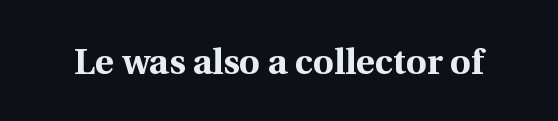
The image shows 36 px bold serif type, upright; set normal letter spacing, not underlined; a medium x-height.
